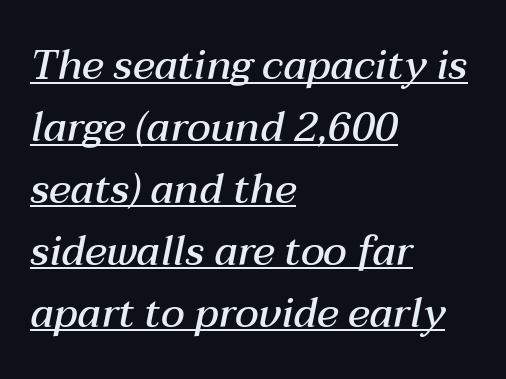
Q: Is the text bold? A: Semi-bold.
Q: Is the text italic (slanted)? A: Yes, it leans right by about 12 degrees.
Q: Is the text underlined? A: Yes.
Q: How is the paragraph aligned? A: Left-aligned.
Q: Is the spacing between letters normal or unusually wide? A: Normal.
Q: Is the spacing between lines tight, normal or loose? A: Normal.
Q: Width (condensed, normal, or wide)? A: Normal.
Q: Stroke contrast? A: Medium.
Q: x-height? A: Medium.
Q: Monospaced? A: No.
